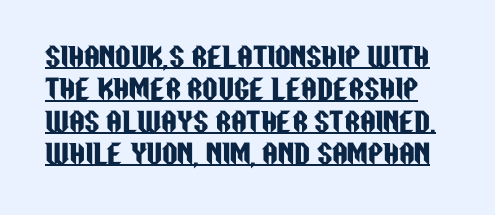
{"italic": "no", "underline": "yes", "line_spacing_ratio": 1.2, "letter_spacing": "normal", "letter_spacing_em": 0.0, "glyph_px": 27}
